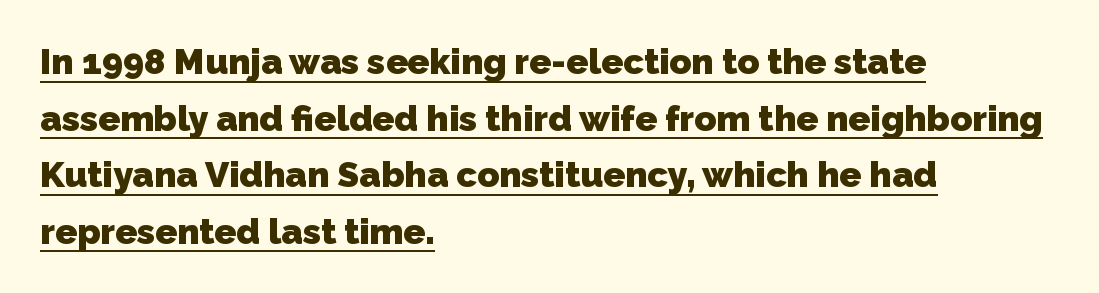
{"serif": "no", "bold": "yes", "weight": "heavy", "width": "normal", "stroke_contrast": "low", "x_height": "medium", "monospaced": "no", "underline": "yes", "align": "left", "line_spacing": "normal", "line_spacing_ratio": 1.57, "letter_spacing": "normal", "letter_spacing_em": 0.0, "glyph_px": 36}
